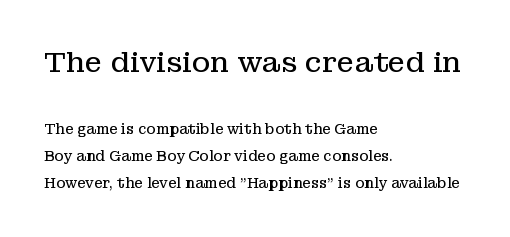
{"serif": "yes", "italic": "no", "bold": "no", "weight": "regular", "width": "normal", "stroke_contrast": "low", "x_height": "medium", "monospaced": "no", "underline": "no", "align": "left", "line_spacing": "loose", "line_spacing_ratio": 1.92, "letter_spacing": "normal", "letter_spacing_em": 0.0, "larger_block": "first", "size_ratio": 2.0, "glyph_px": 28}
